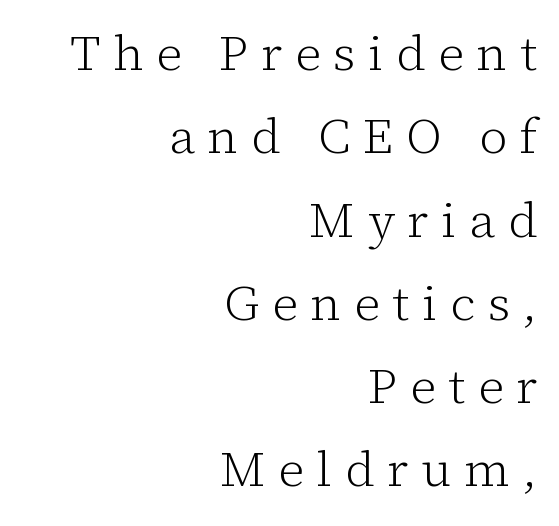
The paragraph shown leans on its right margin. Each stroke keeps to a modest, everyday thickness or less. A bare baseline throughout the passage. Proportional: the letters do not fall into vertical columns.
